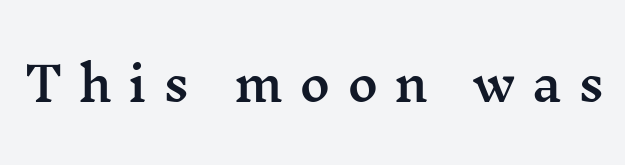
These lines are rendered in a variable-pitch font. In terms of letterspacing, this is a distinctly airy, spread setting. Regarding serifs, this sample has them. Italic? Not at all — the glyphs are vertical.
